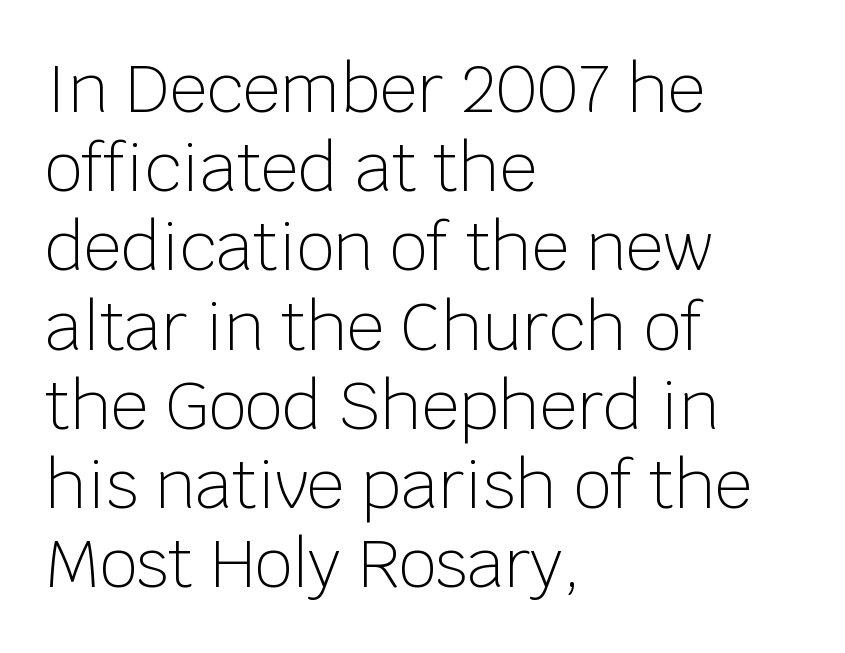
The image shows 66 px light sans-serif type, upright; set left-aligned, line spacing 1.2x, normal letter spacing, not underlined; low stroke contrast and a large x-height.
